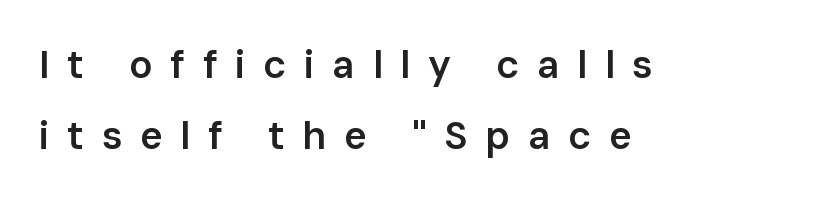
Type without underlining. In terms of letterform style, serifs are entirely absent. The type is letterspaced generously, with wide tracking. The letters are semibold — heavier than regular but short of a full bold. Posture: upright roman.
